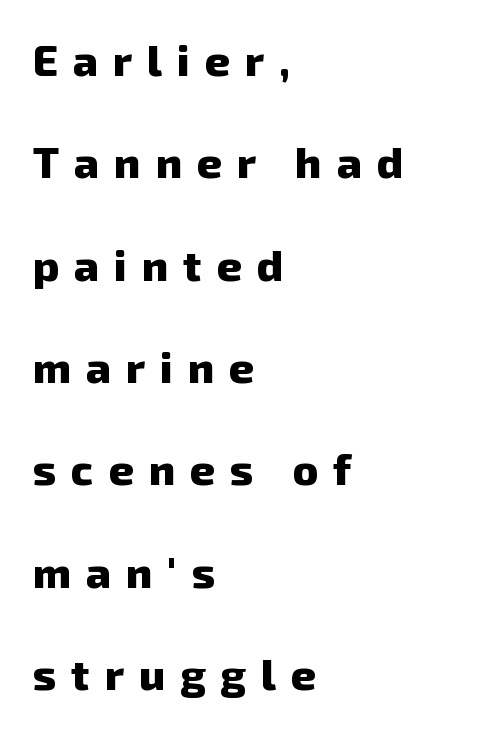
Caption: multi-line text, flush left, ragged right. This rendering features lettering with no underline. Each letter keeps its own natural width here, so spacing adapts to shape. Students, this is bold: see how much ink each stroke carries. The glyphs in this specimen are sans serif.
